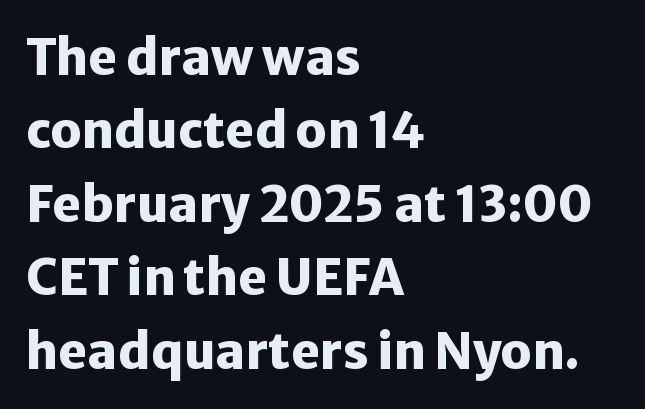
Q: Is the text bold? A: Yes.
Q: Is the text italic (slanted)? A: No, it is upright.
Q: Is the typeface a serif or a sans-serif typeface? A: Sans-serif.
Q: Is the text underlined? A: No.
Q: How is the paragraph aligned? A: Left-aligned.
Q: Is the spacing between letters normal or unusually wide? A: Normal.
Q: Is the spacing between lines tight, normal or loose? A: Normal.
Q: Width (condensed, normal, or wide)? A: Normal.
Q: Stroke contrast? A: Low.
Q: x-height? A: Medium.
Q: Monospaced? A: No.
